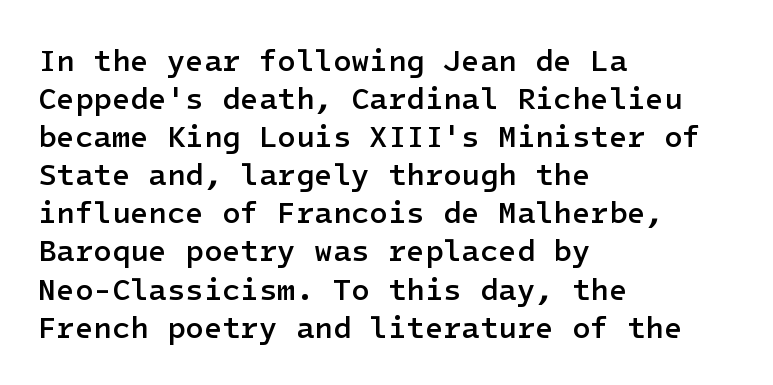
{"serif": "no", "italic": "no", "bold": "semi", "weight": "semibold", "width": "normal", "stroke_contrast": "low", "x_height": "medium", "underline": "no", "align": "left", "line_spacing": "normal", "line_spacing_ratio": 1.27, "letter_spacing": "normal", "letter_spacing_em": 0.0, "glyph_px": 30}
